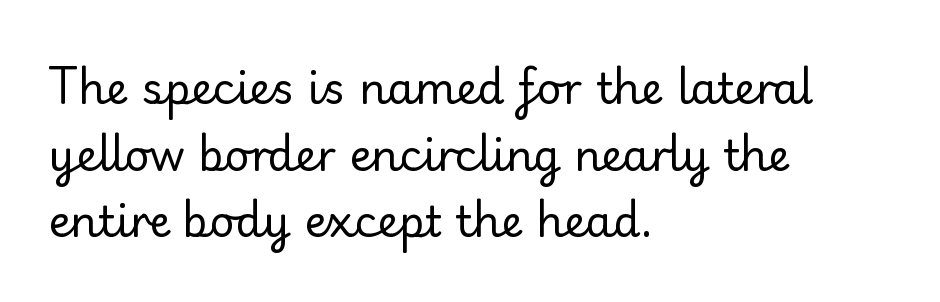
{"serif": "no", "italic": "no", "bold": "no", "weight": "regular", "width": "normal", "stroke_contrast": "low", "x_height": "small", "monospaced": "no", "underline": "no", "align": "left", "line_spacing": "normal", "line_spacing_ratio": 1.55, "letter_spacing": "normal", "letter_spacing_em": 0.0, "glyph_px": 43}
